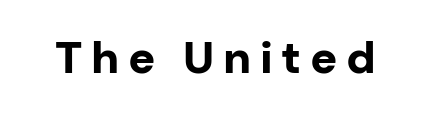
Here the designer chose a conventional face with non-uniform glyph widths. You can tell it's not italic because the verticals are truly vertical. Typesetter's note: full bold, strokes at maximum text heaviness. Nothing sits at the stroke ends, so this counts as sans-serif. Quick note: underline off.
